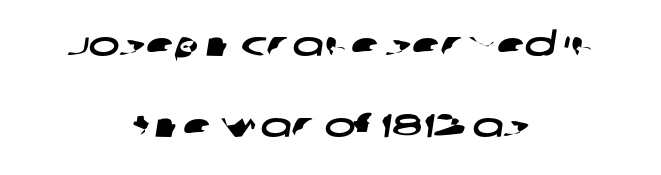
Q: Is the typeface a serif or a sans-serif typeface? A: Sans-serif.
Q: Is the text underlined? A: No.
Q: How is the paragraph aligned? A: Centered.
Q: Is the spacing between letters normal or unusually wide? A: Normal.
Q: Is the spacing between lines tight, normal or loose? A: Loose.
Q: Width (condensed, normal, or wide)? A: Wide.
Q: Stroke contrast? A: Low.
Q: x-height? A: Large.
Q: Monospaced? A: No.
